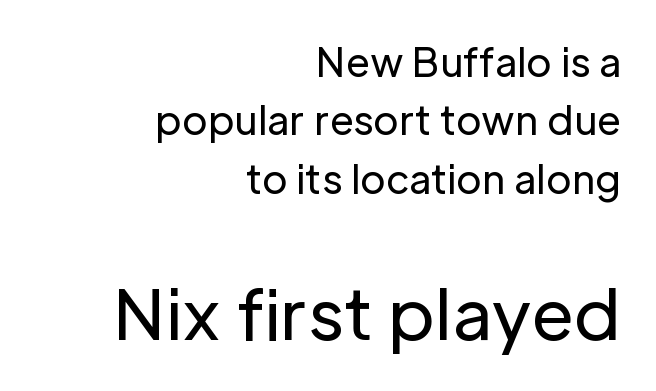
{"serif": "no", "italic": "no", "bold": "no", "weight": "regular", "width": "normal", "stroke_contrast": "low", "x_height": "medium", "monospaced": "no", "underline": "no", "align": "right", "line_spacing": "normal", "line_spacing_ratio": 1.5, "letter_spacing": "normal", "letter_spacing_em": 0.0, "larger_block": "second", "size_ratio": 1.77, "glyph_px": 69}
